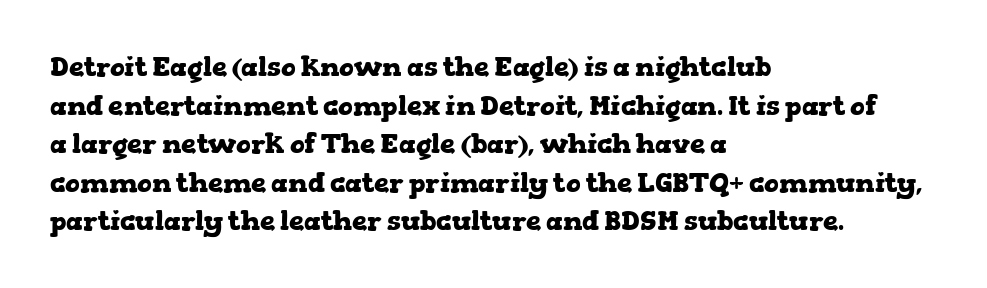
{"italic": "no", "bold": "yes", "underline": "no", "align": "left", "line_spacing": "normal", "line_spacing_ratio": 1.43, "letter_spacing": "normal", "letter_spacing_em": 0.0, "glyph_px": 27}
